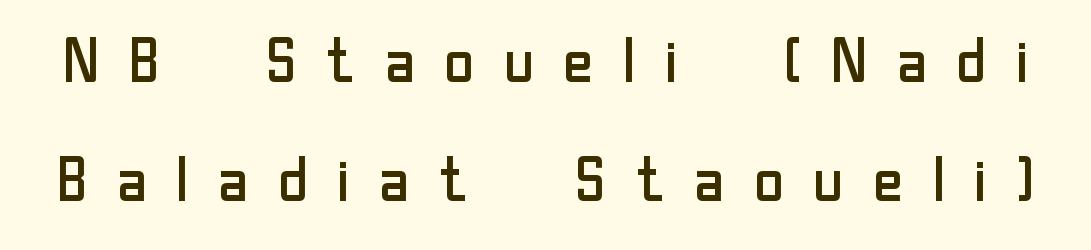
The image shows 61 px regular-weight sans-serif type, upright; set loose line spacing (1.95x), unusually wide letter spacing (+0.39 em), not underlined; low stroke contrast and a medium x-height.
